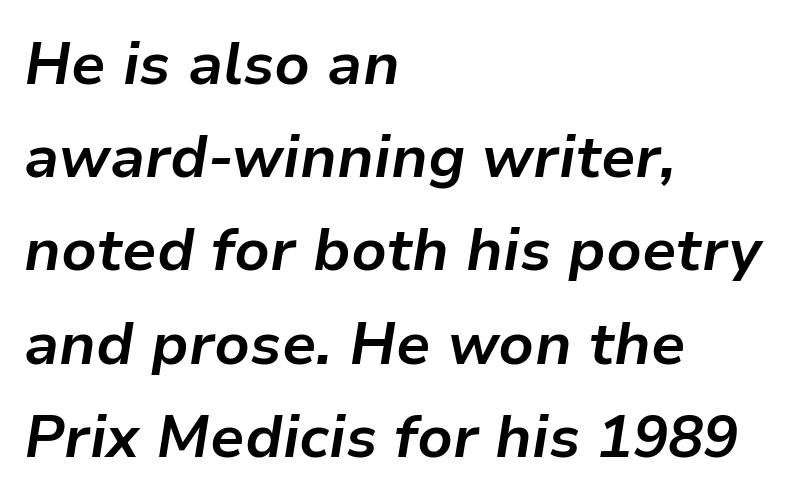
The text block is weighted toward the left margin, trailing off unevenly rightward. This rendering features lettering with no underline. Here the designer chose a conventional face with non-uniform glyph widths. Words appear dense and cohesive because spacing is normal.
